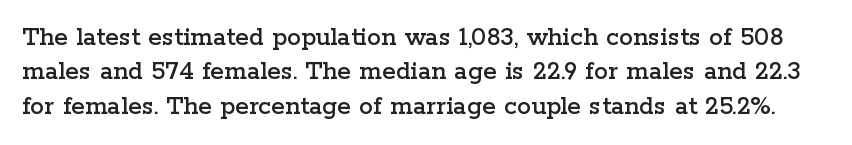
The image shows 28 px wide serif type, upright; set line spacing 1.23x, normal letter spacing, not underlined; low stroke contrast and a medium x-height.
